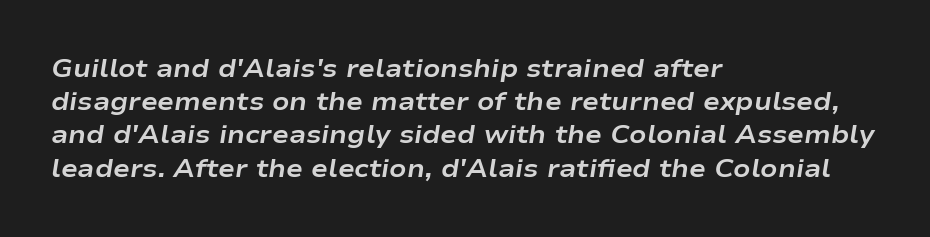
The image shows 25 px bold type, italic (leaning right); set left-aligned, normal line spacing (1.33x), normal letter spacing, not underlined.
